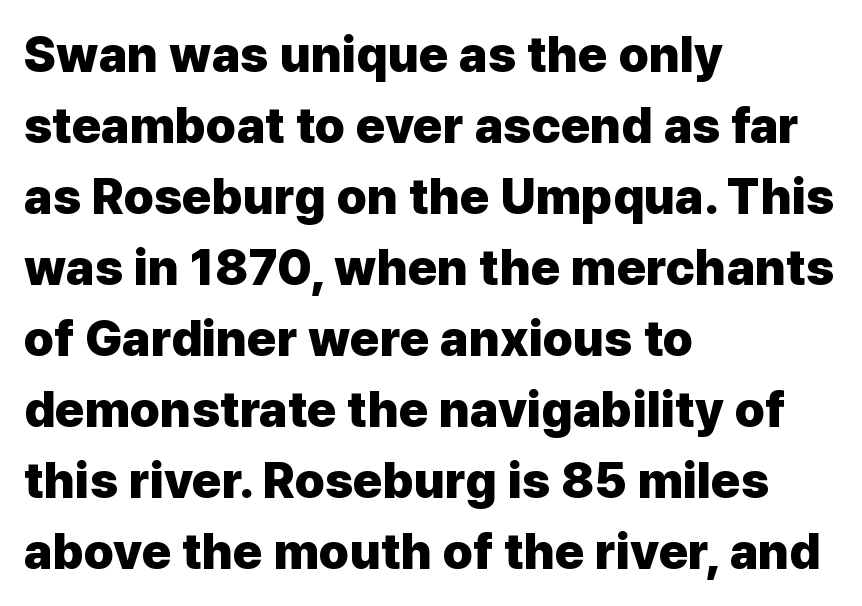
The zone under the glyphs is completely vacant. Words appear dense and cohesive because spacing is normal. The rendering shows plain stroke endings on the letterforms — a sans-serif design. The leading is moderate, giving the passage an even texture. Looks like regular typesetting: each glyph gets only the width it needs.
